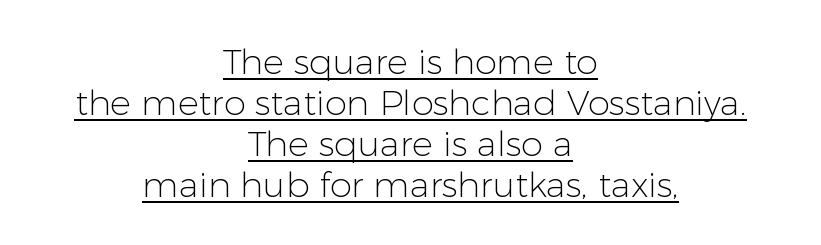
You could not count columns in this text — the font is proportionally spaced. A quiet, ordinary-to-light weight characterises the typeface. The rendering uses the underline text-decoration. Characters remain perfectly vertical along every line. This rendering leaves character spacing at its baseline value.
